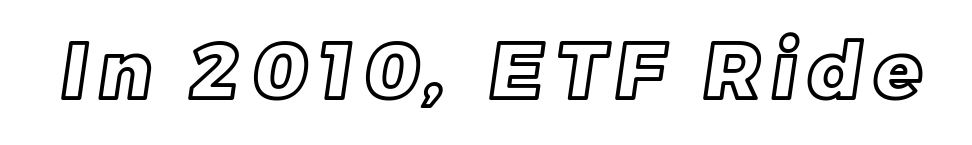
Q: Is the text underlined? A: No.
Q: Width (condensed, normal, or wide)? A: Normal.
Q: x-height? A: Large.
Q: Monospaced? A: No.
